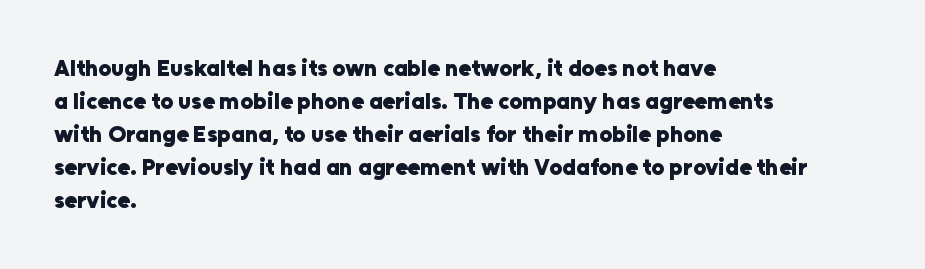
This sample keeps an unexceptional amount of space between lines. Strokes here are thick enough to call this a true bold. A student would call this left alignment; a typographer would say flush left, rag right. You can tell it's not italic because the verticals are truly vertical.
